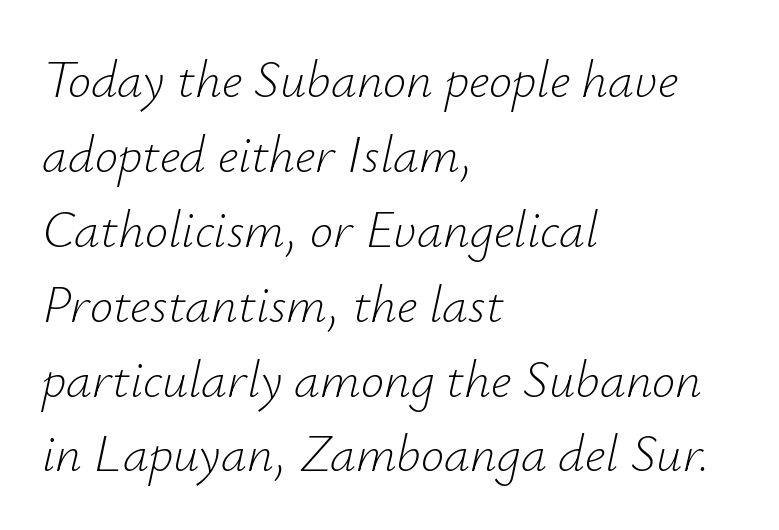
Q: Is the text bold? A: No.
Q: Is the text italic (slanted)? A: Yes, it leans right by about 12 degrees.
Q: Is the text underlined? A: No.
Q: How is the paragraph aligned? A: Left-aligned.
Q: Is the spacing between letters normal or unusually wide? A: Normal.
Q: Is the spacing between lines tight, normal or loose? A: Normal.
Q: Width (condensed, normal, or wide)? A: Normal.
Q: Stroke contrast? A: Low.
Q: x-height? A: Small.
Q: Monospaced? A: No.
